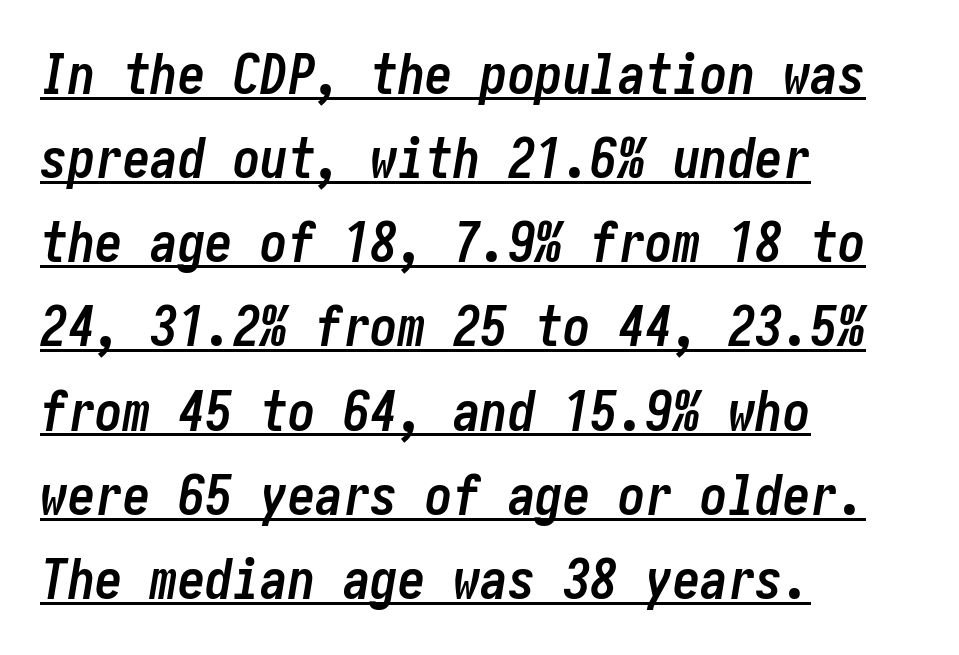
A rule runs beneath these lines of type. The font's italic variant was chosen for this text. Inter-character spacing is left at the font's built-in metrics. Its strokes are broad and dark, the hallmark of bold type. Reading down the block, your eye returns to a fixed left position each line. Rows of type keep a routine distance in the vertical direction.
